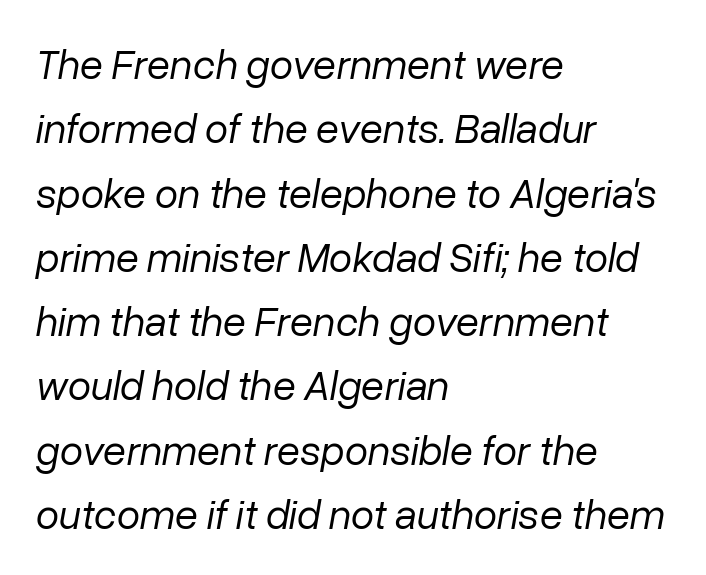
Q: Is the text bold? A: No.
Q: Is the text italic (slanted)? A: Yes, it leans right by about 10 degrees.
Q: Is the text underlined? A: No.
Q: How is the paragraph aligned? A: Left-aligned.
Q: Is the spacing between letters normal or unusually wide? A: Normal.
Q: Is the spacing between lines tight, normal or loose? A: Normal.
Q: Width (condensed, normal, or wide)? A: Normal.
Q: Stroke contrast? A: Low.
Q: x-height? A: Medium.
Q: Monospaced? A: No.
